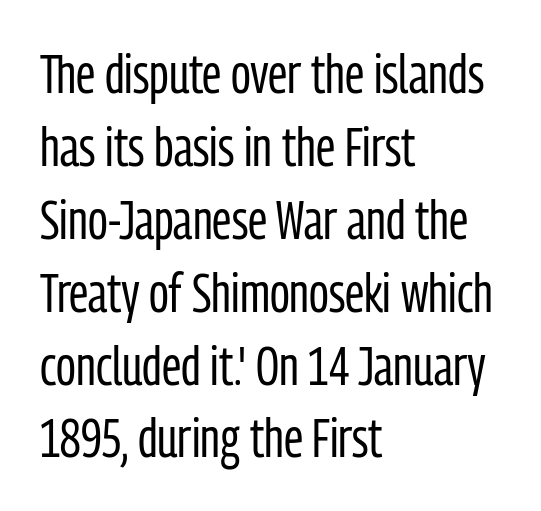
{"serif": "no", "italic": "no", "bold": "no", "weight": "regular", "width": "condensed", "stroke_contrast": "low", "x_height": "medium", "monospaced": "no", "underline": "no", "align": "left", "line_spacing": "normal", "line_spacing_ratio": 1.35, "letter_spacing": "normal", "letter_spacing_em": 0.0, "glyph_px": 54}
